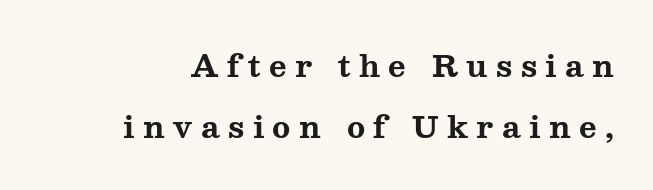
The image shows 30 px bold, wide serif type, upright; set loose line spacing (2.03x), unusually wide letter spacing (+0.28 em), not underlined; medium stroke contrast and a medium x-height.
